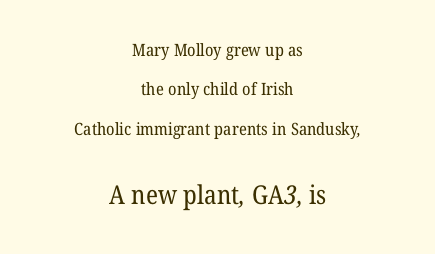
Airy leading. Has an underline been added? It has not. The tracking reads as untouched default to a designer's eye. Look at the glyph heights: the lower group is clearly the bigger setting. Each stroke keeps to a modest, everyday thickness or less.
